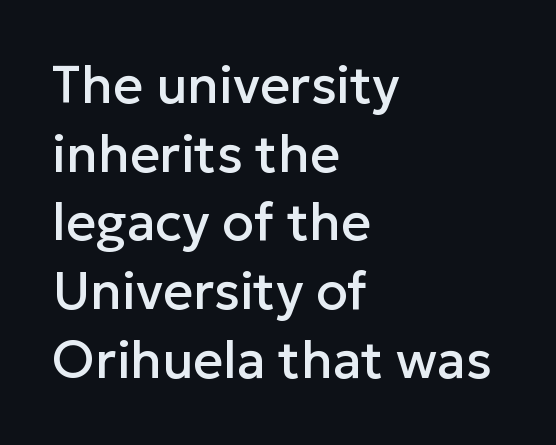
The image shows 52 px sans-serif type, upright; set left-aligned, normal line spacing (1.32x), normal letter spacing, not underlined; low stroke contrast and a medium x-height.
